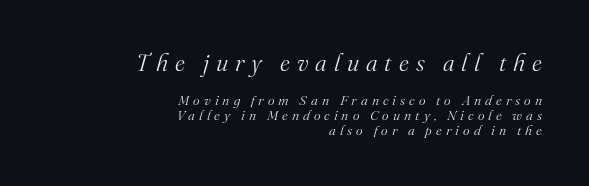
A student would call this right alignment; a typographer would say flush right, rag left. Characters are canted at an angle relative to the baseline's perpendicular. Words float on clear page, feet unadorned. The type is letterspaced generously, with wide tracking. Weight: not bold — regular or lighter. Larger block? The one above; the one below is distinctly smaller.
